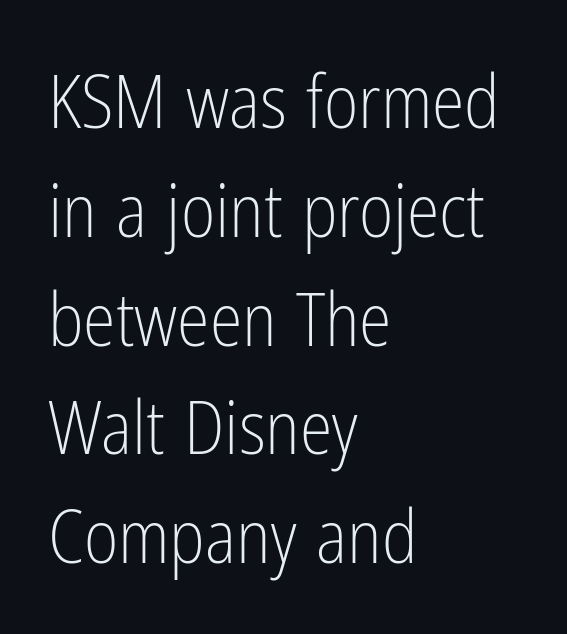
{"serif": "no", "italic": "no", "bold": "no", "weight": "light", "width": "condensed", "stroke_contrast": "low", "x_height": "medium", "monospaced": "no", "underline": "no", "align": "left", "line_spacing": "normal", "line_spacing_ratio": 1.47, "letter_spacing": "normal", "letter_spacing_em": 0.0, "glyph_px": 74}
